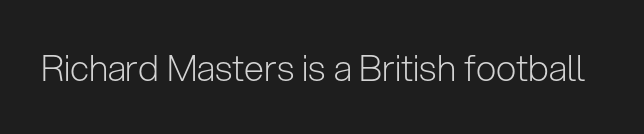
The image shows 36 px light sans-serif type, upright; set normal letter spacing, not underlined; low stroke contrast and a medium x-height.
